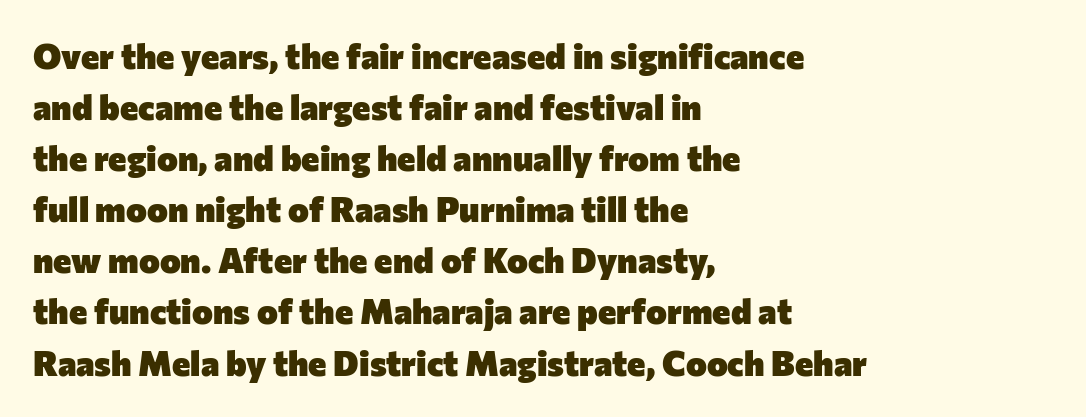
{"serif": "no", "italic": "no", "bold": "yes", "weight": "heavy", "width": "normal", "stroke_contrast": "low", "x_height": "medium", "monospaced": "no", "underline": "no", "align": "left", "line_spacing": "normal", "line_spacing_ratio": 1.46, "letter_spacing": "normal", "letter_spacing_em": 0.0, "glyph_px": 35}
